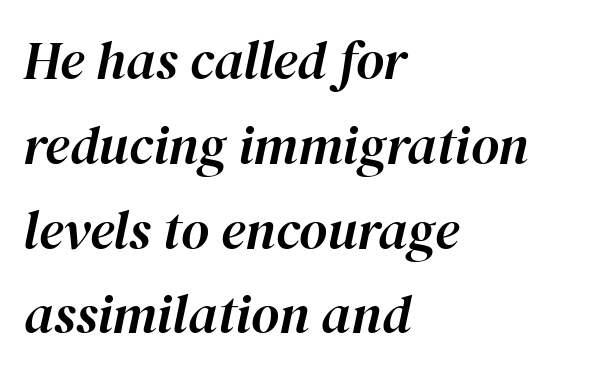
The image shows 54 px text type, italic (leaning right); set left-aligned, normal line spacing (1.57x), normal letter spacing, not underlined; high stroke contrast and a medium x-height.
